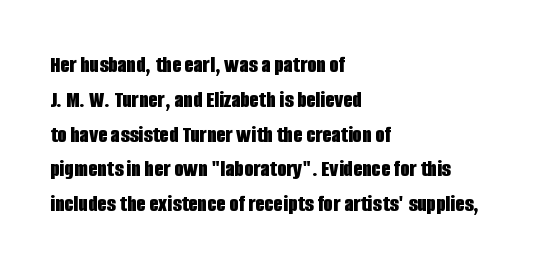
{"italic": "no", "bold": "yes", "underline": "no", "align": "left", "line_spacing": "normal", "line_spacing_ratio": 1.45, "letter_spacing": "normal", "letter_spacing_em": 0.0, "glyph_px": 24}
